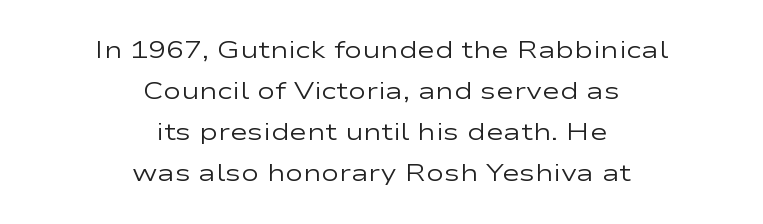
{"italic": "no", "bold": "no", "underline": "no", "align": "center", "line_spacing_ratio": 1.71, "letter_spacing": "normal", "letter_spacing_em": 0.0, "glyph_px": 24}
